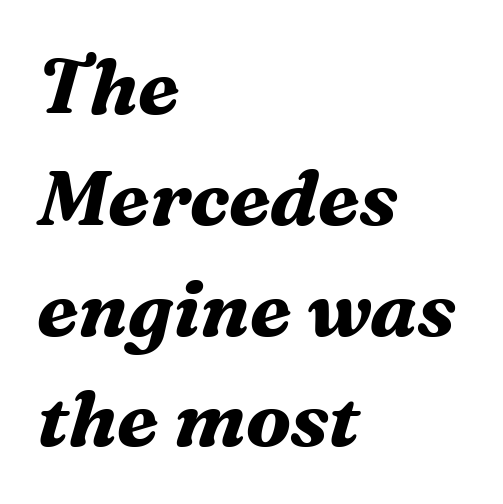
Q: Is the text bold? A: Yes.
Q: Is the text italic (slanted)? A: Yes, it leans right by about 16 degrees.
Q: Is the typeface a serif or a sans-serif typeface? A: Serif.
Q: Is the text underlined? A: No.
Q: How is the paragraph aligned? A: Left-aligned.
Q: Is the spacing between letters normal or unusually wide? A: Normal.
Q: Is the spacing between lines tight, normal or loose? A: Normal.
Q: Width (condensed, normal, or wide)? A: Normal.
Q: Stroke contrast? A: Medium.
Q: x-height? A: Medium.
Q: Monospaced? A: No.
